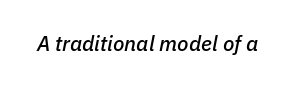
{"italic": "yes", "lean": "right", "slant_degrees": 11, "underline": "no", "letter_spacing": "normal", "letter_spacing_em": 0.0, "glyph_px": 21}
